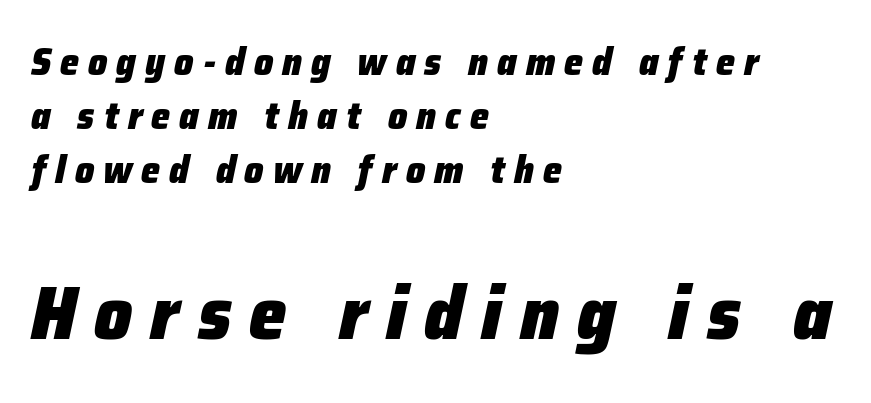
Q: Is the text bold? A: Yes.
Q: Is the text italic (slanted)? A: Yes, it leans right by about 12 degrees.
Q: Is the text underlined? A: No.
Q: How is the paragraph aligned? A: Left-aligned.
Q: Is the spacing between letters normal or unusually wide? A: Unusually wide.
Q: Is the spacing between lines tight, normal or loose? A: Normal.
Q: Which block of text is set in a larger size, the first (top) or the second (bottom)? A: The second (bottom) one.
Q: Width (condensed, normal, or wide)? A: Normal.
Q: Stroke contrast? A: Low.
Q: x-height? A: Medium.
Q: Monospaced? A: No.
